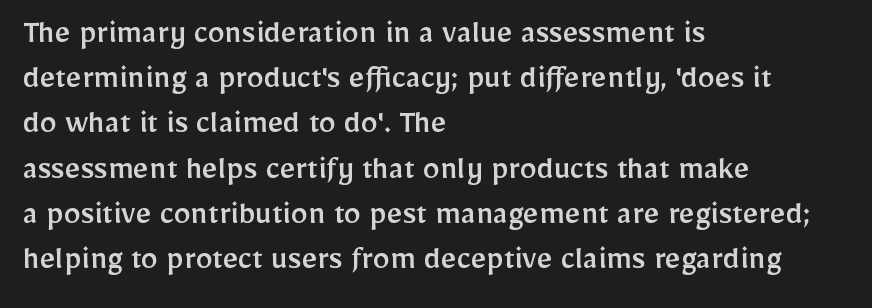
It's the straight-up-and-down kind of type. The letters advance in unequal steps, a hallmark of proportional type. In terms of letterspacing, this is plain default setting. A bare baseline throughout the passage.
